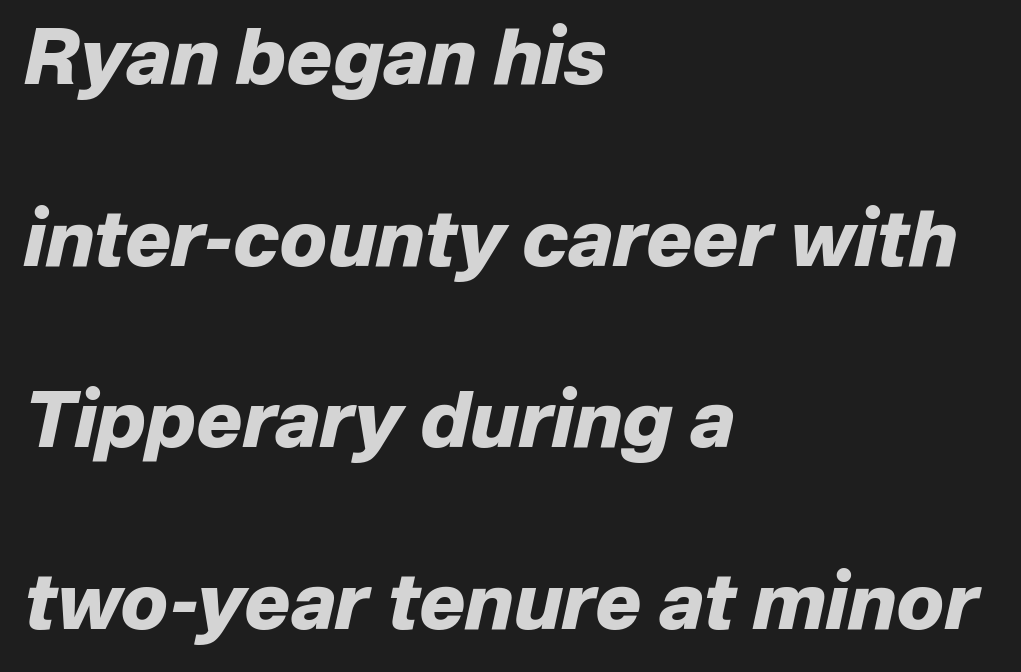
Does the copy run flush right? No — it runs flush left. No word sits above an underline. Its strokes are broad and dark, the hallmark of bold type. This sample has the flowing, uneven cadence of proportional lettering. Tracking here is standard; glyphs follow each other at the usual distance. Every character sits at an angle, as italics do.
